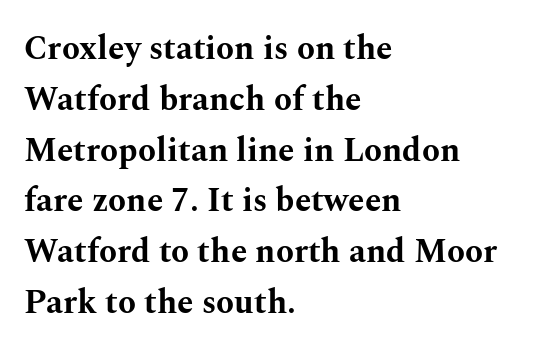
Chunky letters — that's bold for sure. Whoever set this chose a conventional vertical rhythm. These lines are rendered in a variable-pitch font. Horizontal alignment here is leftward, the default for most running prose.
